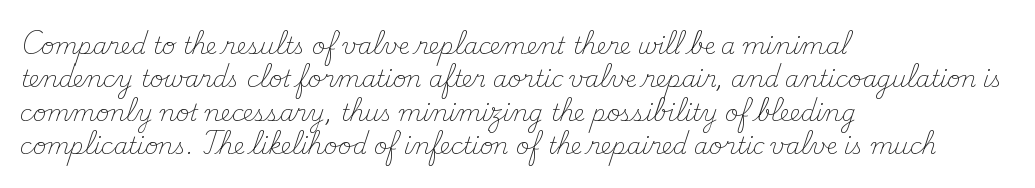
The image shows 23 px text type; set left-aligned, normal line spacing (1.45x), normal letter spacing, not underlined.
